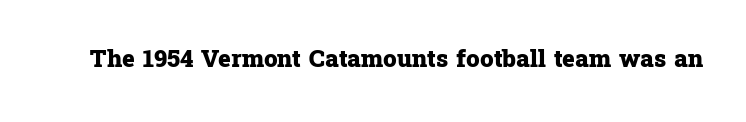
What stands out about the letter spacing? Nothing — it is the standard amount. Upright lettering throughout. Bold? Absolutely — the strokes are thick and heavy. The glyphs are unaccompanied by any horizontal stroke below them.
